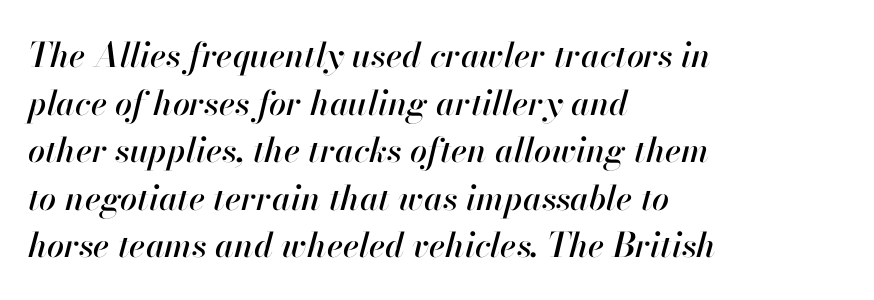
A typesetter would call this leading conventional body-copy spacing. This sample has the flowing, uneven cadence of proportional lettering. The specimen omits any rule beneath the text block's lines. Compared with ordinary roman type, these characters are visibly tilted. The ragged edge is on the right, which tells us the setting is flush left. Glyph-to-glyph distance matches everyday printed text.
